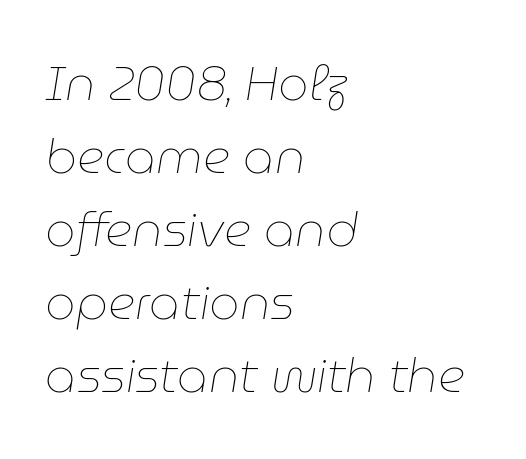
{"italic": "yes", "lean": "right", "slant_degrees": 9, "bold": "no", "weight": "thin", "width": "normal", "stroke_contrast": "low", "x_height": "medium", "monospaced": "no", "underline": "no", "align": "left", "line_spacing": "normal", "line_spacing_ratio": 1.52, "letter_spacing": "normal", "letter_spacing_em": 0.0, "glyph_px": 48}
